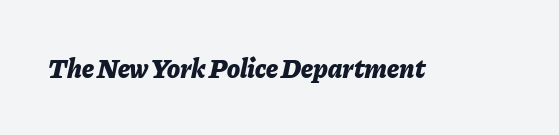
The image shows 27 px bold type, italic (leaning right); set normal letter spacing, not underlined.
